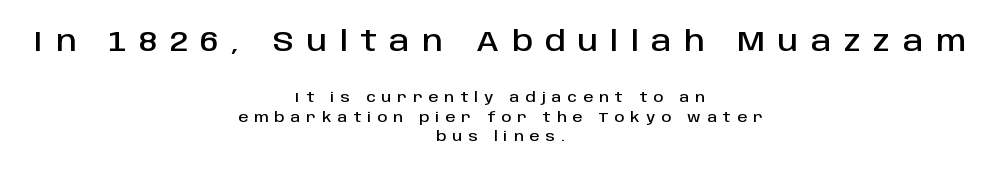
The space directly below the letters is spotless. This rendering uses center alignment, leaving both contours irregular but symmetric. The letters in the upper block stand taller than those in the block below. Vertically, the passage feels balanced, rows spaced as you'd expect.
